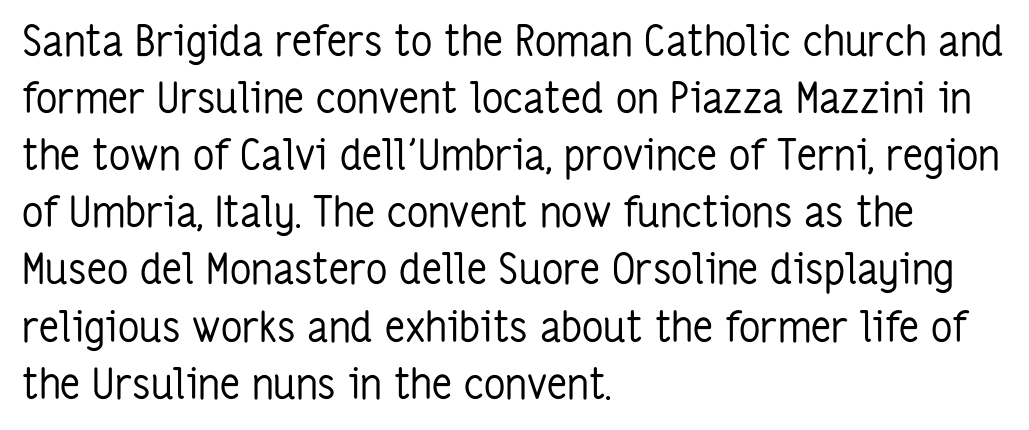
{"serif": "no", "italic": "no", "bold": "no", "weight": "regular", "width": "condensed", "stroke_contrast": "low", "x_height": "medium", "monospaced": "no", "underline": "no", "align": "left", "line_spacing": "normal", "line_spacing_ratio": 1.36, "letter_spacing": "normal", "letter_spacing_em": 0.0, "glyph_px": 42}
